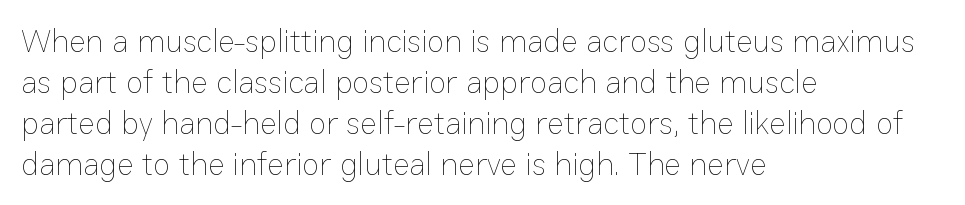
The image shows 32 px thin type, upright; set left-aligned, normal line spacing (1.28x), normal letter spacing, not underlined; low stroke contrast and a medium x-height.
